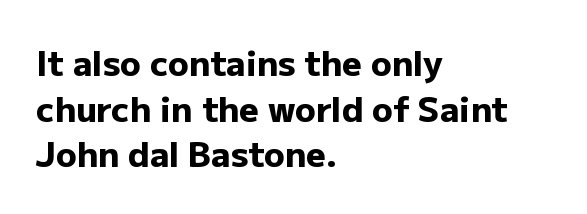
The image shows 34 px heavy sans-serif type, upright; set left-aligned, normal line spacing (1.34x), normal letter spacing, not underlined; low stroke contrast and a medium x-height.
